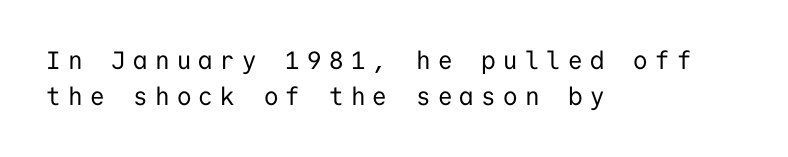
Q: Is the text bold? A: No.
Q: Is the text italic (slanted)? A: No, it is upright.
Q: Is the text underlined? A: No.
Q: How is the paragraph aligned? A: Left-aligned.
Q: Is the spacing between letters normal or unusually wide? A: Unusually wide.
Q: Is the spacing between lines tight, normal or loose? A: Normal.
